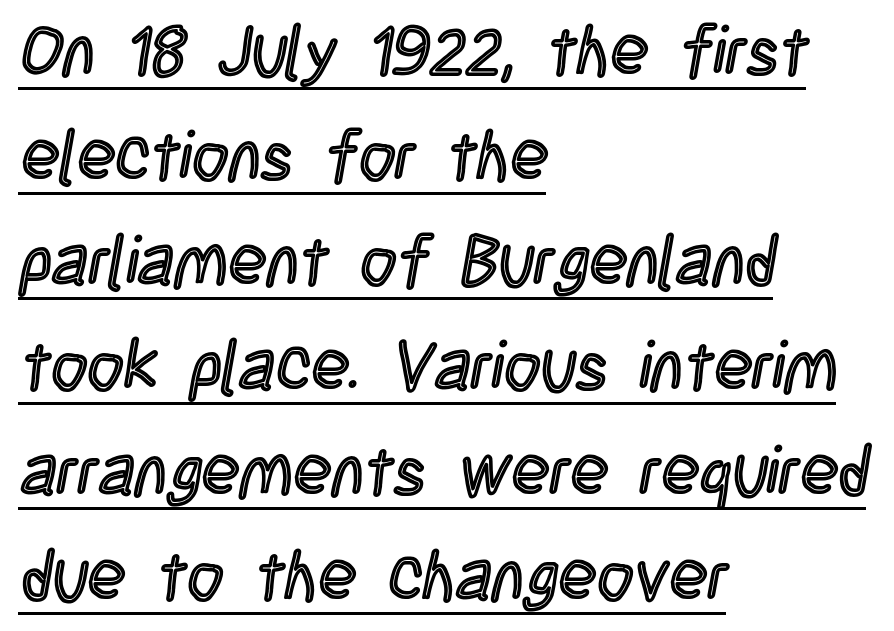
Letter spacing: default. The rendering uses a moderate line-height, typical for paragraphs. Every word sits above its own underline. The lines are quadded left.
